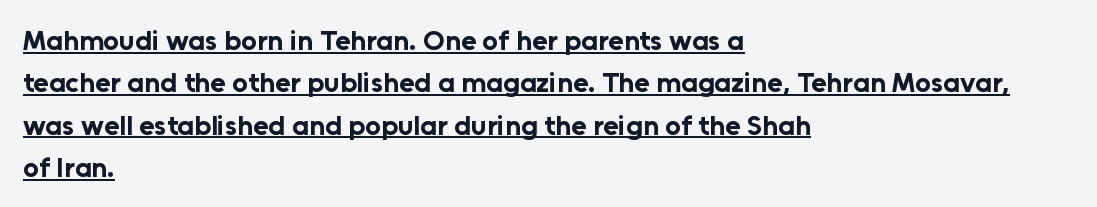
What decoration does the sample have? An underline. The leading is moderate, giving the passage an even texture. Is the block centered? No — it sits flush against the left margin. The axis of the letterforms is exactly vertical.
